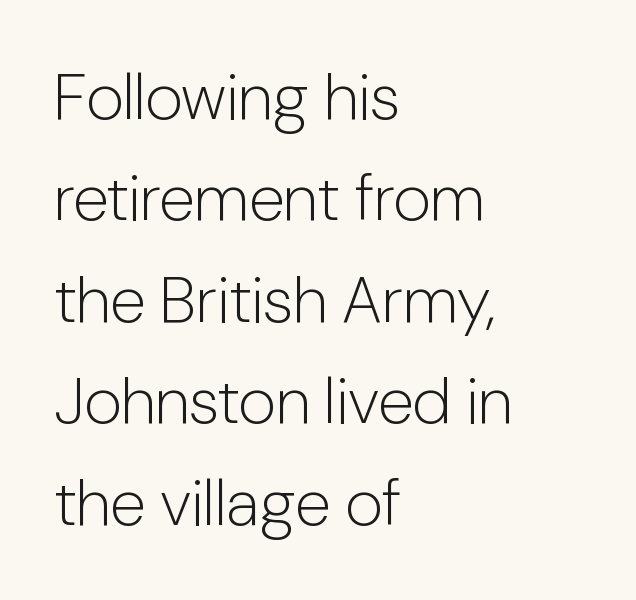
The letters advance in unequal steps, a hallmark of proportional type. Interline gaps are of average width in this sample. Think standard paragraph weight, or any step lighter than that. The compositor pushed each line to the left boundary.
